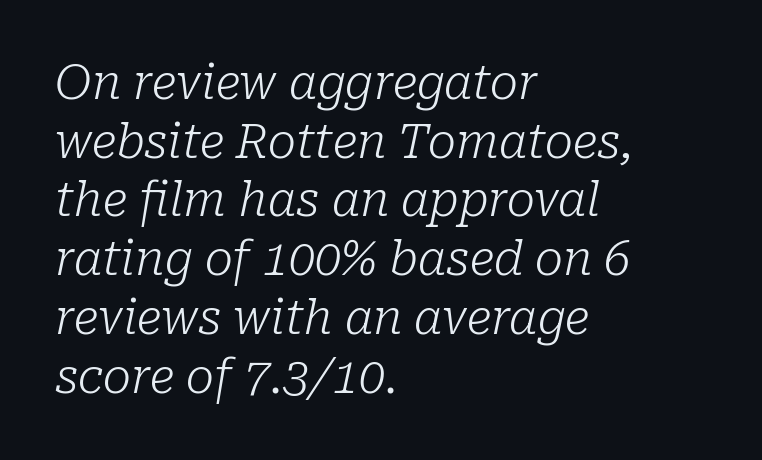
Q: Is the text bold? A: No.
Q: Is the text italic (slanted)? A: Yes, it leans right by about 10 degrees.
Q: Is the typeface a serif or a sans-serif typeface? A: Serif.
Q: Is the text underlined? A: No.
Q: How is the paragraph aligned? A: Left-aligned.
Q: Is the spacing between letters normal or unusually wide? A: Normal.
Q: Is the spacing between lines tight, normal or loose? A: Normal.
Q: Width (condensed, normal, or wide)? A: Normal.
Q: Stroke contrast? A: Low.
Q: x-height? A: Medium.
Q: Monospaced? A: No.
